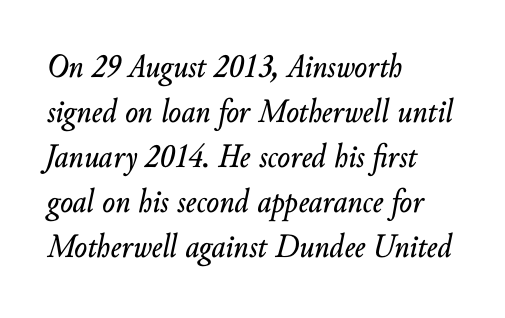
Rendered with sloped, italic letterforms. Beneath every word, the page is bare. Each letter keeps its own natural width here, so spacing adapts to shape. Spacing between characters is what you'd get straight out of the box. The passage shown stacks its lines at a standard gap.
